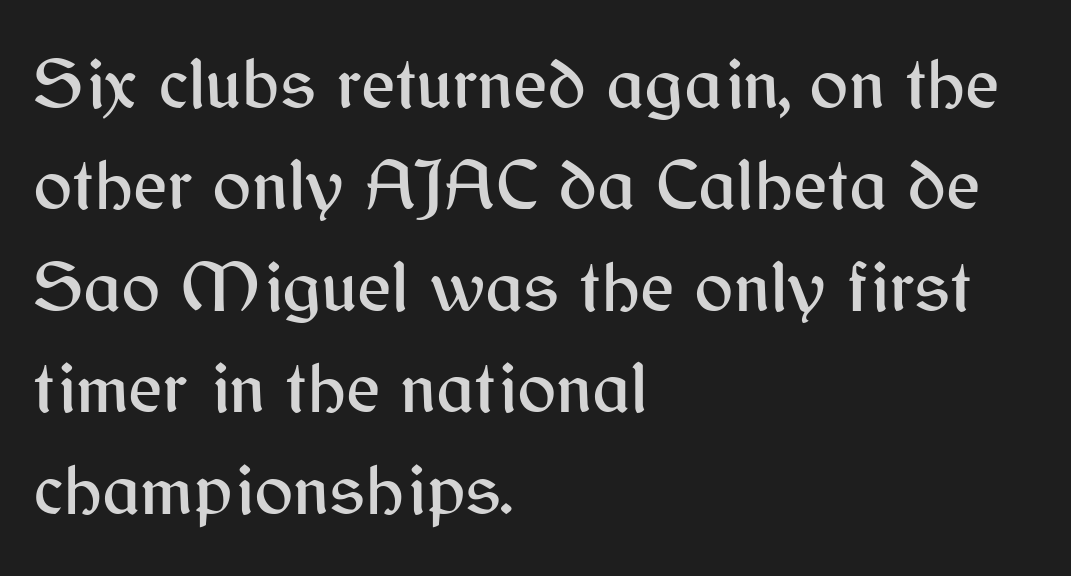
The image shows 73 px sans-serif type, upright; set left-aligned, normal line spacing (1.39x), normal letter spacing, not underlined; medium stroke contrast and a medium x-height.
